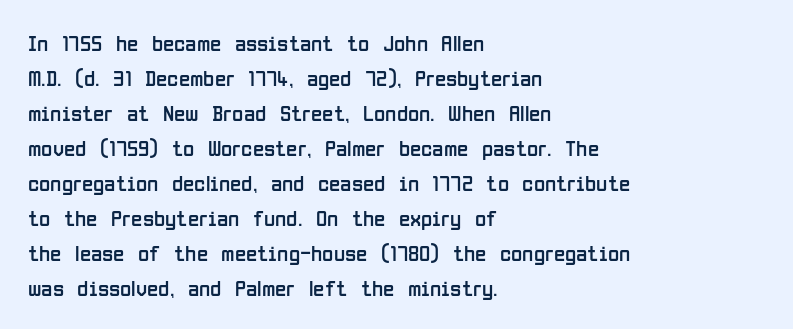
Weight: not bold — regular or lighter. The typesetter chose a ragged-right arrangement here. Each new line begins a customary step beneath the previous one. You could call the tracking neutral — neither tight nor loose. Only glyphs here, with clear space below each row. You can tell it's not italic because the verticals are truly vertical.
